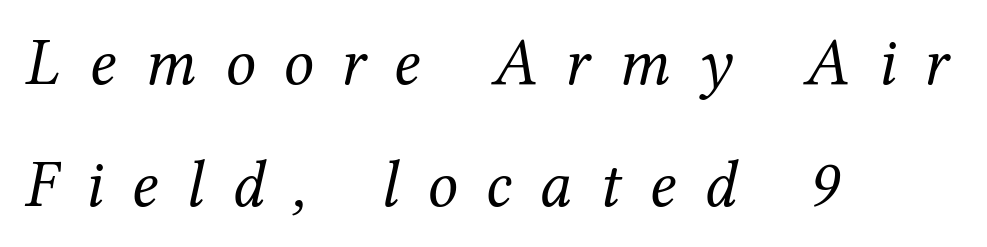
{"serif": "yes", "italic": "yes", "lean": "right", "slant_degrees": 12, "bold": "no", "weight": "regular", "width": "normal", "stroke_contrast": "medium", "x_height": "medium", "monospaced": "no", "underline": "no", "align": "left", "line_spacing_ratio": 1.82, "letter_spacing": "wide", "letter_spacing_em": 0.42, "glyph_px": 67}
